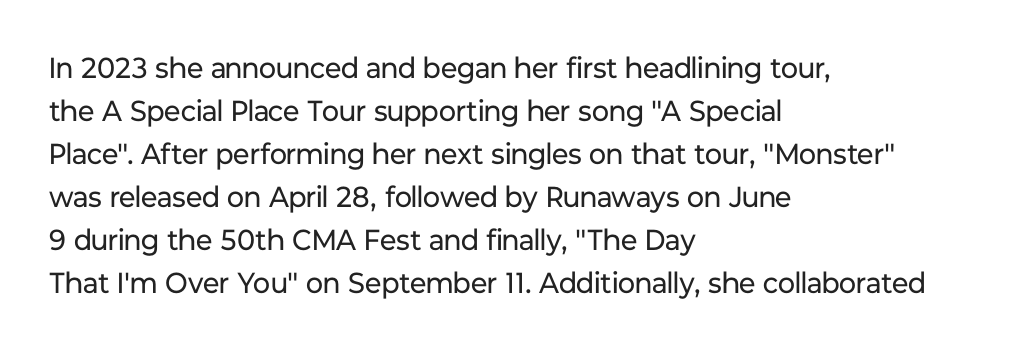
{"serif": "no", "italic": "no", "bold": "no", "weight": "regular", "width": "normal", "stroke_contrast": "low", "x_height": "medium", "monospaced": "no", "underline": "no", "align": "left", "line_spacing": "normal", "line_spacing_ratio": 1.48, "letter_spacing": "normal", "letter_spacing_em": 0.0, "glyph_px": 29}
